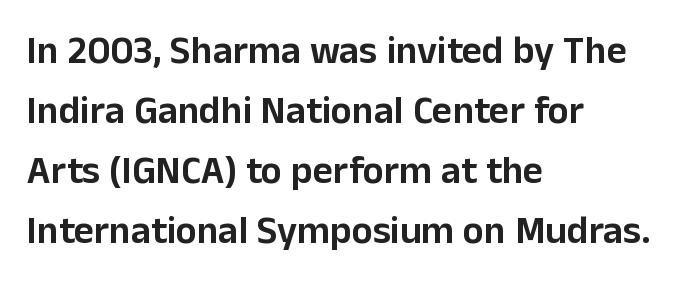
One-word summary of the alignment: left. It's the straight-up-and-down kind of type. Caption: standard tracking, unaltered. Each letter keeps its own natural width here, so spacing adapts to shape.
